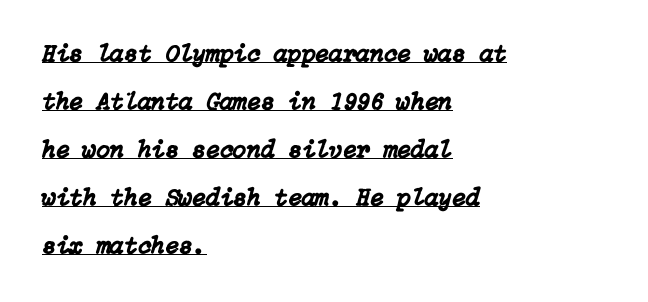
The ragged edge is on the right, which tells us the setting is flush left. The rendered words wear a rule along their underside. If you measured baseline to baseline, you'd find a long distance. A typesetter would call this zero additional tracking.
